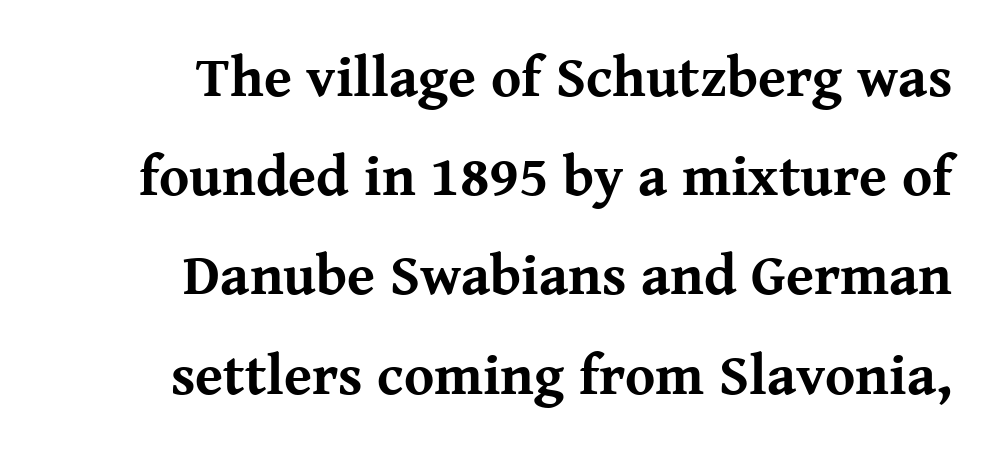
{"serif": "yes", "italic": "no", "bold": "yes", "weight": "bold", "width": "normal", "stroke_contrast": "medium", "x_height": "medium", "monospaced": "no", "underline": "no", "align": "right", "line_spacing_ratio": 1.74, "letter_spacing": "normal", "letter_spacing_em": 0.0, "glyph_px": 57}
